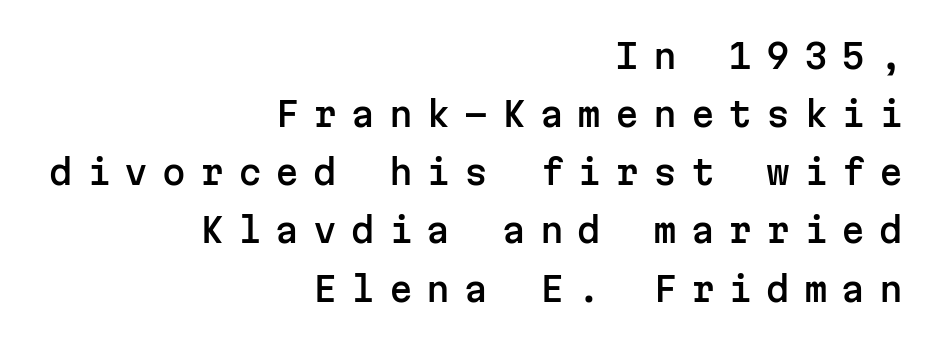
{"serif": "no", "italic": "no", "width": "normal", "stroke_contrast": "low", "x_height": "medium", "monospaced": "yes", "underline": "no", "align": "right", "line_spacing_ratio": 1.71, "letter_spacing": "wide", "letter_spacing_em": 0.41, "glyph_px": 34}
